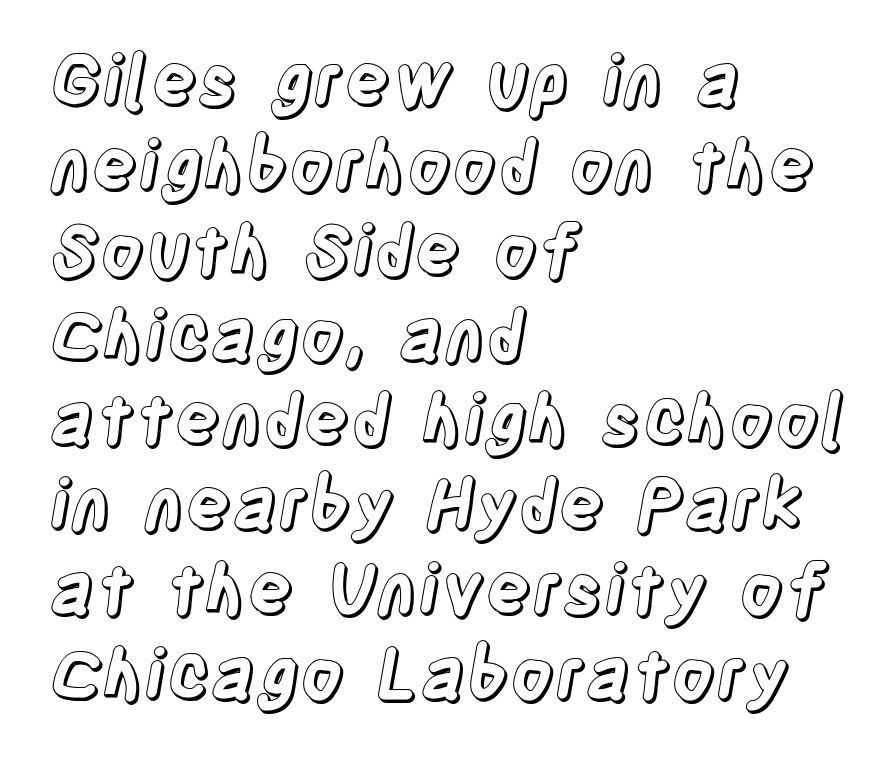
Each word holds together tightly as a unit, with standard inter-letter gaps. Any mark beneath the type? The region is blank. The letters advance in unequal steps, a hallmark of proportional type. The rag falls on the right side of this text block.
